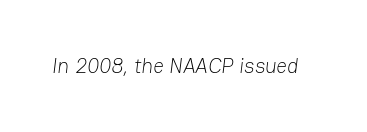
The image shows 21 px text type; set normal letter spacing, not underlined.
